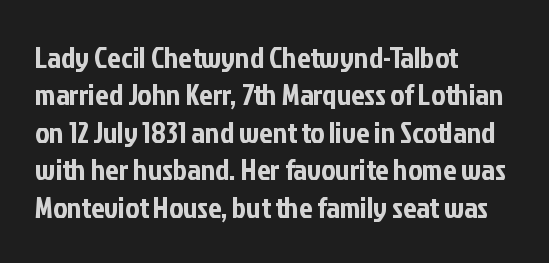
The image shows 30 px condensed sans-serif type, upright; set left-aligned, normal line spacing (1.25x), normal letter spacing, not underlined; low stroke contrast and a medium x-height.
